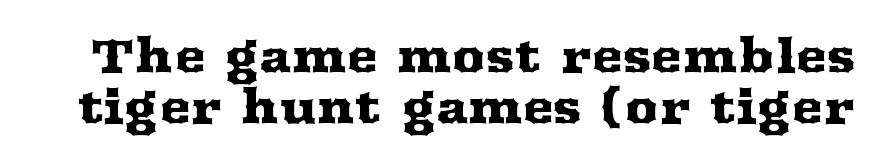
The image shows 47 px wide serif type, upright; set tight line spacing (1.08x), normal letter spacing, not underlined; medium stroke contrast and a medium x-height.
